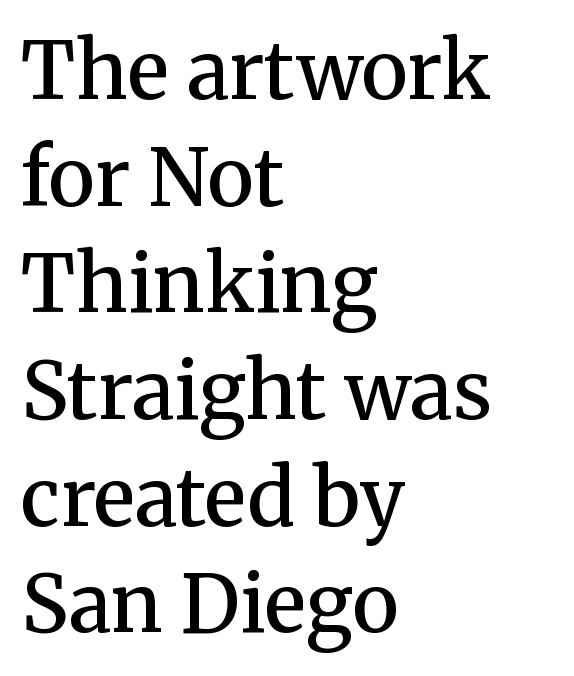
{"serif": "yes", "italic": "no", "bold": "semi", "weight": "semibold", "width": "normal", "stroke_contrast": "medium", "x_height": "medium", "monospaced": "no", "underline": "no", "align": "left", "line_spacing": "normal", "line_spacing_ratio": 1.35, "letter_spacing": "normal", "letter_spacing_em": 0.0, "glyph_px": 79}
